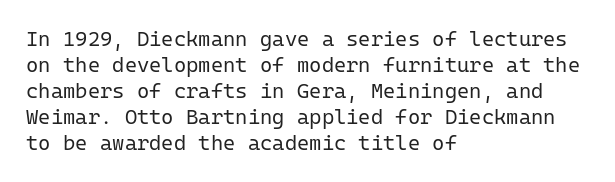
The image shows 21 px text type, upright; set left-aligned, line spacing 1.24x, normal letter spacing, not underlined.
